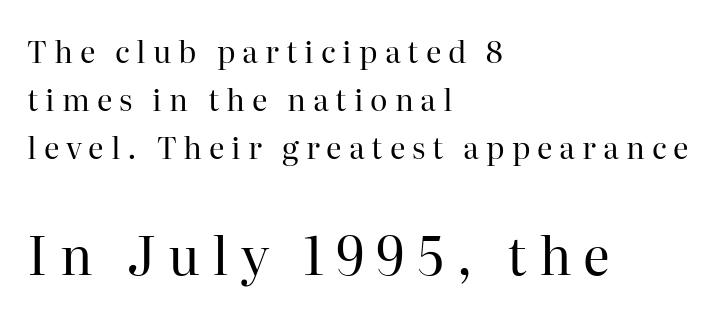
The ragged edge is on the right, which tells us the setting is flush left. The font sits on the lighter half of the weight spectrum, regular included. Small tapered or slab feet sit at the stroke ends, so this counts as serif. Words float on clear page, feet unadorned.
